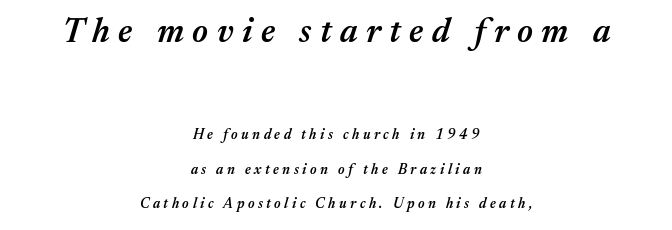
Q: Is the text bold? A: Semi-bold.
Q: Is the text italic (slanted)? A: Yes, it leans right by about 17 degrees.
Q: Is the text underlined? A: No.
Q: How is the paragraph aligned? A: Centered.
Q: Is the spacing between letters normal or unusually wide? A: Unusually wide.
Q: Is the spacing between lines tight, normal or loose? A: Loose.
Q: Which block of text is set in a larger size, the first (top) or the second (bottom)? A: The first (top) one.
Q: Width (condensed, normal, or wide)? A: Normal.
Q: Stroke contrast? A: Medium.
Q: x-height? A: Medium.
Q: Monospaced? A: No.
